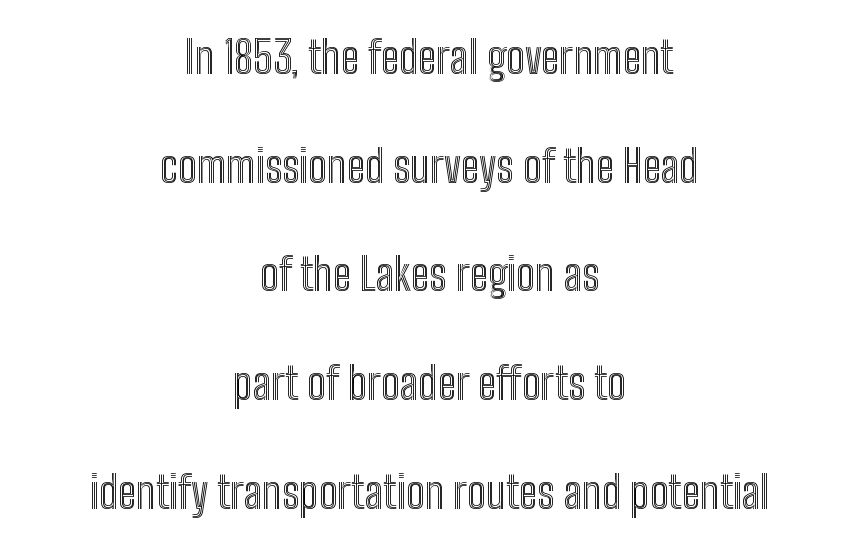
Q: Is the text italic (slanted)? A: No, it is upright.
Q: Is the text underlined? A: No.
Q: How is the paragraph aligned? A: Centered.
Q: Is the spacing between letters normal or unusually wide? A: Normal.
Q: Is the spacing between lines tight, normal or loose? A: Loose.
Q: Width (condensed, normal, or wide)? A: Condensed.
Q: x-height? A: Medium.
Q: Monospaced? A: No.
